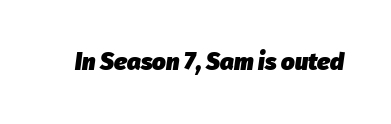
Q: Is the text bold? A: Yes.
Q: Is the text italic (slanted)? A: Yes, it leans right by about 8 degrees.
Q: Is the text underlined? A: No.
Q: Is the spacing between letters normal or unusually wide? A: Normal.
